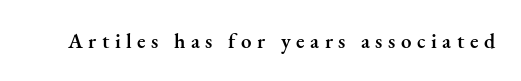
Q: Is the text bold? A: Semi-bold.
Q: Is the text italic (slanted)? A: No, it is upright.
Q: Is the text underlined? A: No.
Q: Is the spacing between letters normal or unusually wide? A: Unusually wide.
